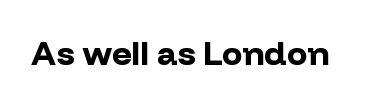
The letters advance in unequal steps, a hallmark of proportional type. The font's upright variant was chosen for this text. Every letter is thick-stroked: bold, no question. Decoration check: the copy has no underline.
